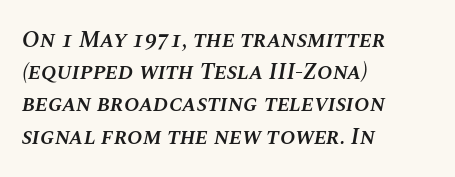
The image shows 23 px text type, italic (leaning right); set left-aligned, normal line spacing (1.4x), normal letter spacing, not underlined.
